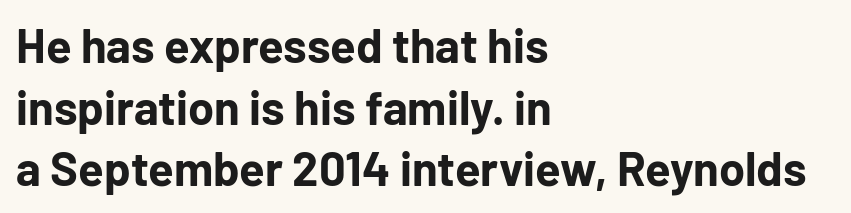
The image shows 47 px bold sans-serif type, upright; set left-aligned, normal line spacing (1.31x), normal letter spacing, not underlined; low stroke contrast and a medium x-height.
